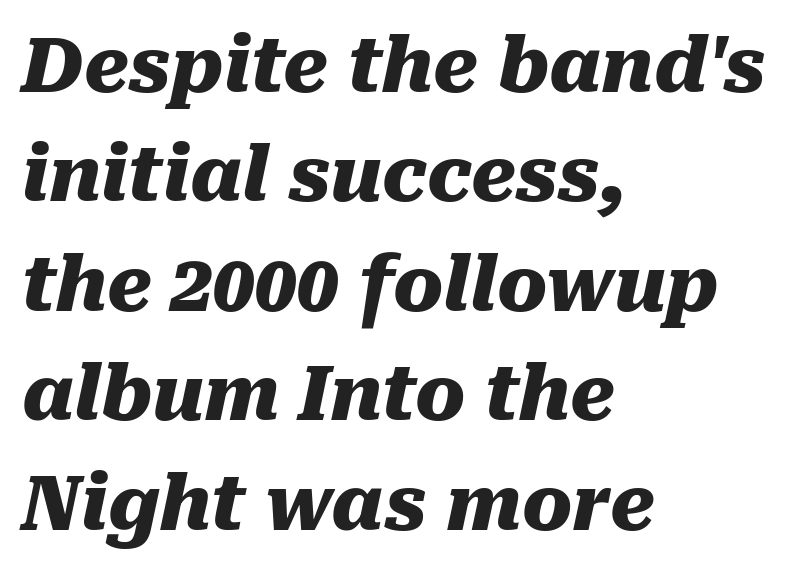
The image shows 75 px heavy type, italic (leaning right); set left-aligned, normal line spacing (1.46x), normal letter spacing, not underlined; medium stroke contrast and a medium x-height.
